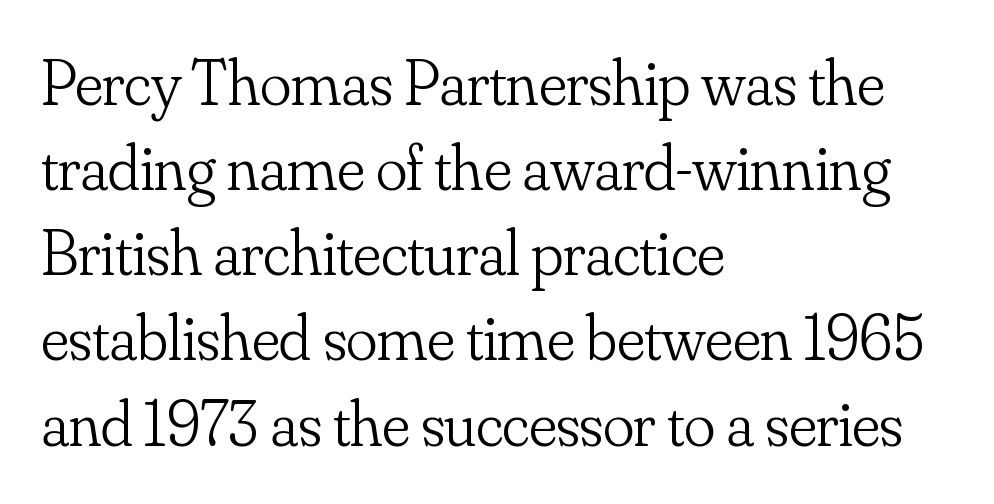
The image shows 65 px light serif type, upright; set left-aligned, normal line spacing (1.31x), normal letter spacing, not underlined; low stroke contrast and a small x-height.
